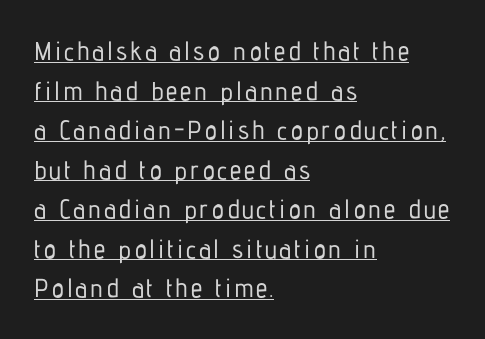
{"italic": "no", "underline": "yes", "align": "left", "line_spacing": "normal", "line_spacing_ratio": 1.52, "glyph_px": 26}
